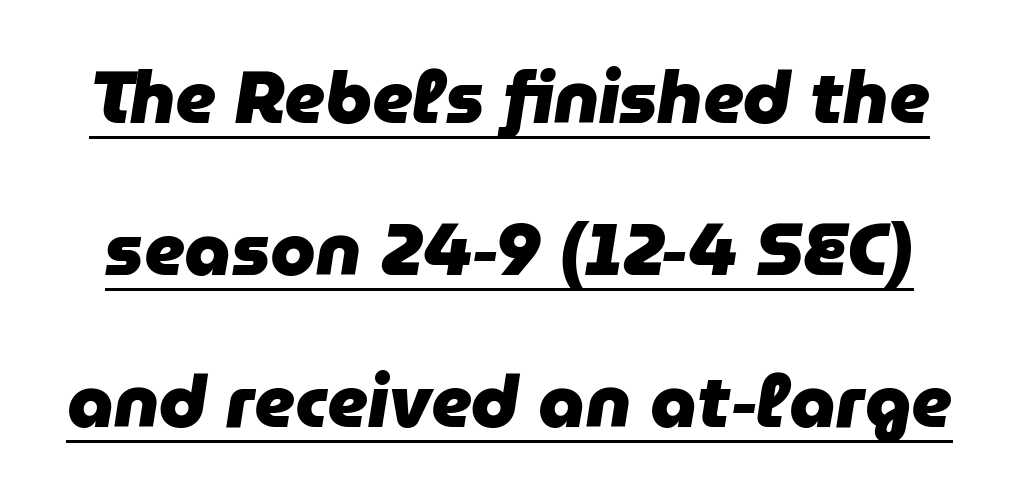
The image shows 73 px heavy type, italic (leaning right); set loose line spacing (2.08x), normal letter spacing, underlined; low stroke contrast and a medium x-height.
